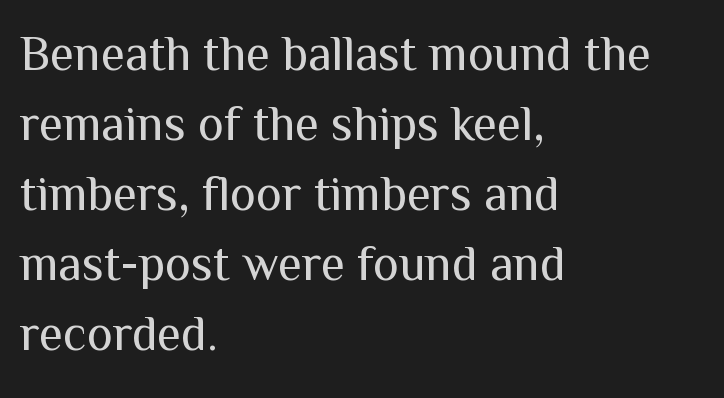
The image shows 49 px regular-weight sans-serif type, upright; set left-aligned, normal line spacing (1.43x), normal letter spacing, not underlined; medium stroke contrast and a medium x-height.
